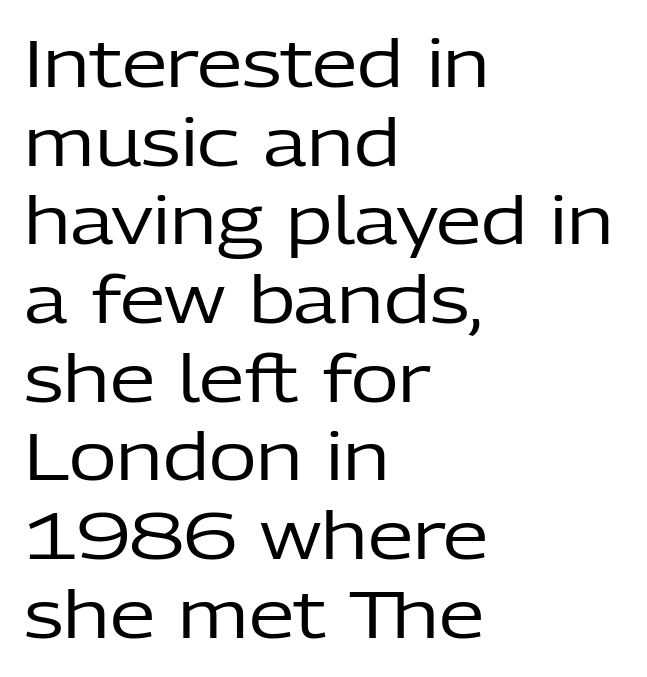
{"serif": "no", "italic": "no", "bold": "no", "weight": "regular", "width": "normal", "stroke_contrast": "low", "x_height": "medium", "monospaced": "no", "underline": "no", "align": "left", "line_spacing_ratio": 1.21, "letter_spacing": "normal", "letter_spacing_em": 0.0, "glyph_px": 65}
